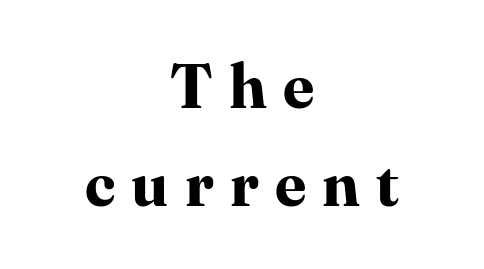
A clean baseline with only descenders dipping below it. This sample is center-justified, so both line endings float freely. Words appear elongated and porous because spacing is wide. A serif font was chosen for this passage. The vertical gap from one line to the next is medium.
